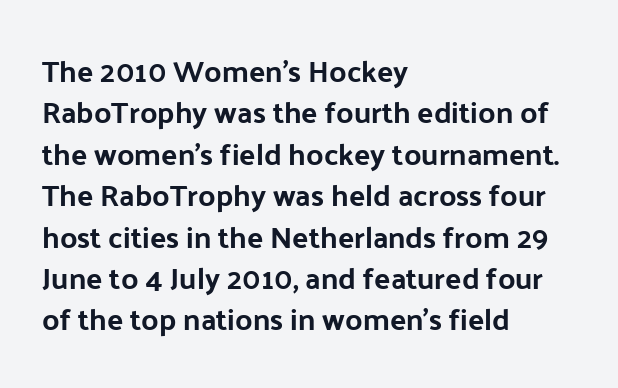
The image shows 30 px bold sans-serif type, upright; set left-aligned, normal line spacing (1.38x), normal letter spacing, not underlined; low stroke contrast and a medium x-height.
